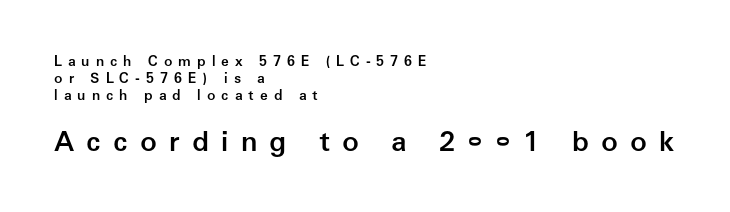
Q: Is the text bold? A: Semi-bold.
Q: Is the text italic (slanted)? A: No, it is upright.
Q: Is the typeface a serif or a sans-serif typeface? A: Sans-serif.
Q: Is the text underlined? A: No.
Q: How is the paragraph aligned? A: Left-aligned.
Q: Is the spacing between letters normal or unusually wide? A: Unusually wide.
Q: Which block of text is set in a larger size, the first (top) or the second (bottom)? A: The second (bottom) one.
Q: Width (condensed, normal, or wide)? A: Normal.
Q: Stroke contrast? A: Low.
Q: x-height? A: Medium.
Q: Monospaced? A: No.
